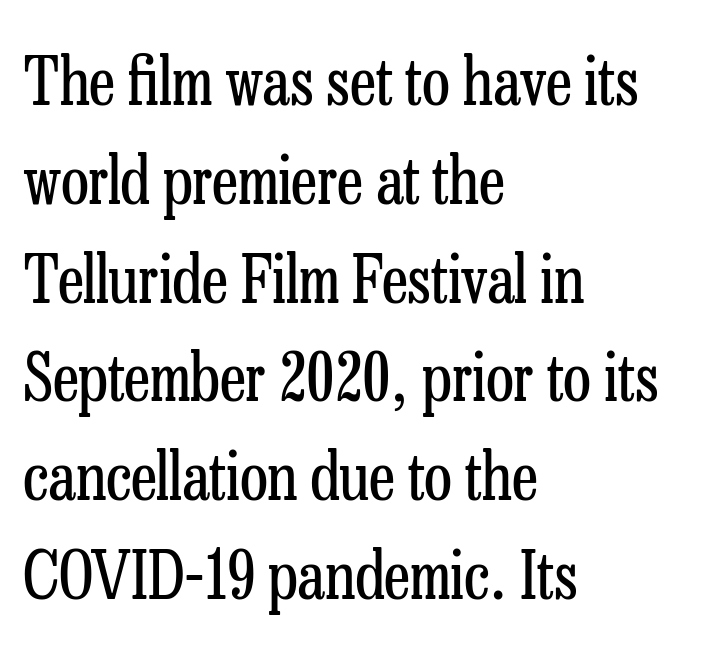
Q: Is the text bold? A: No.
Q: Is the text italic (slanted)? A: No, it is upright.
Q: Is the typeface a serif or a sans-serif typeface? A: Serif.
Q: Is the text underlined? A: No.
Q: How is the paragraph aligned? A: Left-aligned.
Q: Is the spacing between letters normal or unusually wide? A: Normal.
Q: Is the spacing between lines tight, normal or loose? A: Normal.
Q: Width (condensed, normal, or wide)? A: Condensed.
Q: Stroke contrast? A: Low.
Q: x-height? A: Medium.
Q: Monospaced? A: No.
